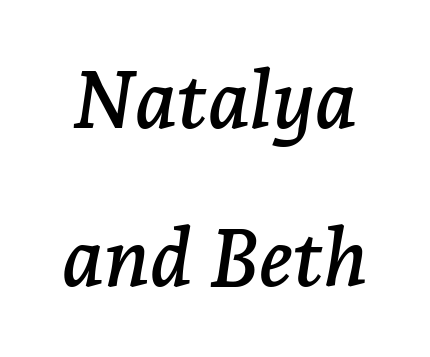
The image shows 80 px serif type, italic (leaning right); set loose line spacing (1.97x), normal letter spacing, not underlined; low stroke contrast and a medium x-height.
